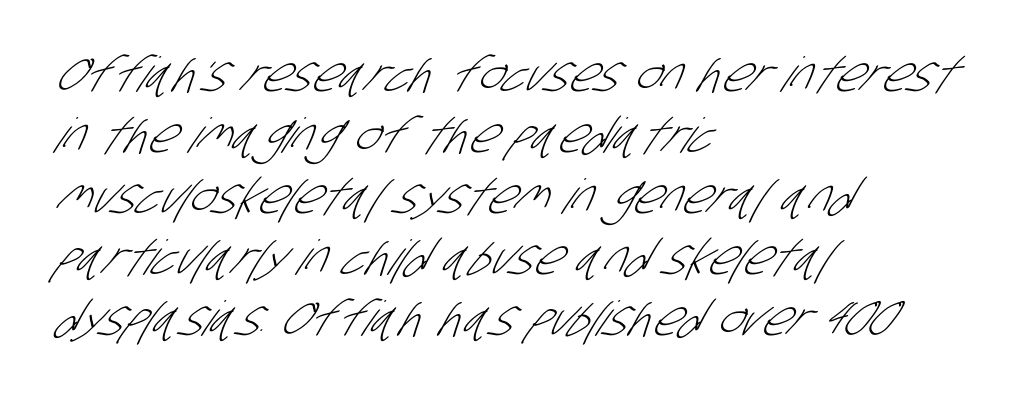
{"serif": "no", "bold": "no", "weight": "light", "width": "condensed", "stroke_contrast": "low", "x_height": "large", "monospaced": "no", "underline": "no", "align": "left", "line_spacing": "normal", "line_spacing_ratio": 1.27, "letter_spacing": "normal", "letter_spacing_em": 0.0, "glyph_px": 48}
